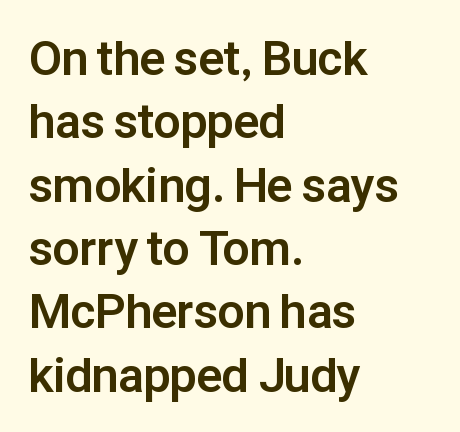
Q: Is the text bold? A: Yes.
Q: Is the text italic (slanted)? A: No, it is upright.
Q: Is the typeface a serif or a sans-serif typeface? A: Sans-serif.
Q: Is the text underlined? A: No.
Q: How is the paragraph aligned? A: Left-aligned.
Q: Is the spacing between letters normal or unusually wide? A: Normal.
Q: Is the spacing between lines tight, normal or loose? A: Normal.
Q: Width (condensed, normal, or wide)? A: Normal.
Q: Stroke contrast? A: Low.
Q: x-height? A: Medium.
Q: Monospaced? A: No.
